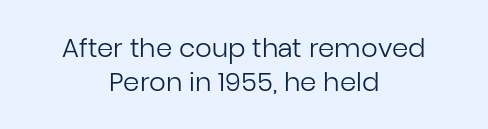
Only glyphs here, with clear space below each row. Here the glyphs are tracked normally, forming tight word shapes. Notice how the passage keeps no hard edge, just a central spine. Notice how the stems are strictly vertical — no italics here. Leading matches the norm, producing a regular column. This reads as an unemphasized weight, regular at the heaviest.
